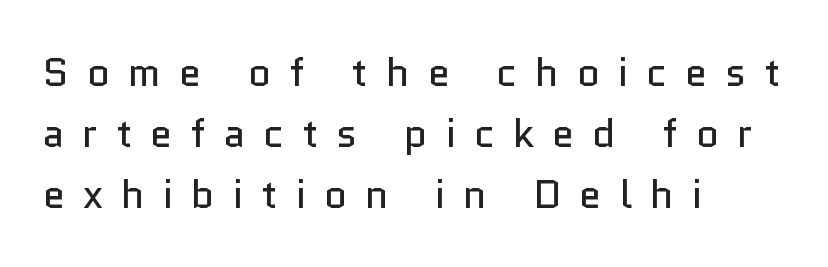
Stems and bowls with no extra thickness — not bold. The vertical gap from one line to the next is medium. Underlining? Definitely not there. Vertical strokes here are truly vertical. The letters advance in unequal steps, a hallmark of proportional type. Reading down the block, your eye returns to a fixed left position each line.
